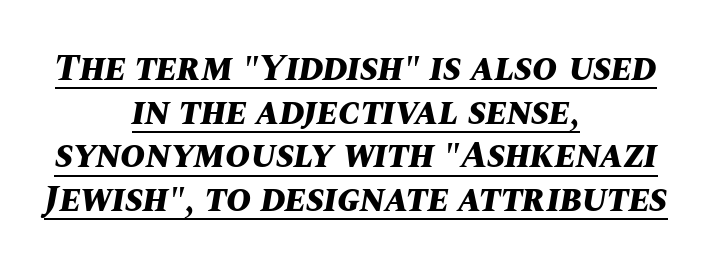
{"italic": "yes", "lean": "right", "slant_degrees": 10, "bold": "yes", "weight": "bold", "width": "normal", "stroke_contrast": "medium", "x_height": "large", "monospaced": "no", "underline": "yes", "align": "center", "line_spacing": "tight", "line_spacing_ratio": 1.15, "letter_spacing": "normal", "letter_spacing_em": 0.0, "glyph_px": 38}
